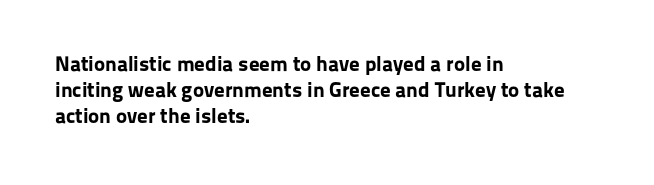
The image shows 21 px bold type, upright; set left-aligned, normal line spacing (1.25x), normal letter spacing, not underlined.
